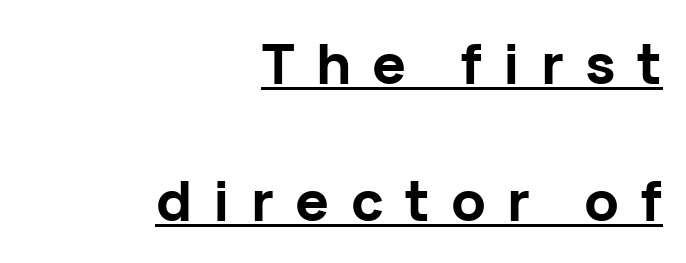
The image shows 56 px bold sans-serif type, upright; set right-aligned, loose line spacing (2.45x), unusually wide letter spacing (+0.38 em), underlined; low stroke contrast and a medium x-height.
